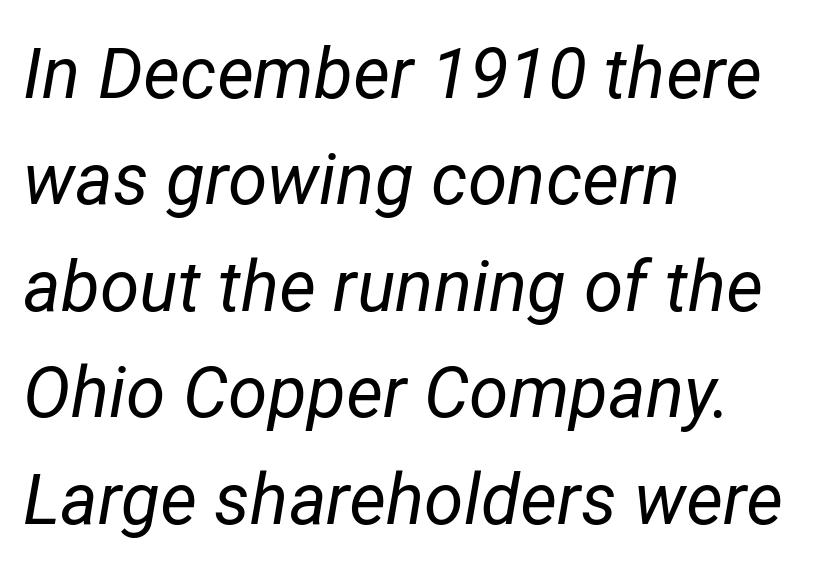
{"italic": "yes", "lean": "right", "slant_degrees": 12, "bold": "no", "weight": "regular", "width": "normal", "stroke_contrast": "low", "x_height": "medium", "monospaced": "no", "underline": "no", "align": "left", "line_spacing": "normal", "line_spacing_ratio": 1.5, "letter_spacing": "normal", "letter_spacing_em": 0.0, "glyph_px": 71}
